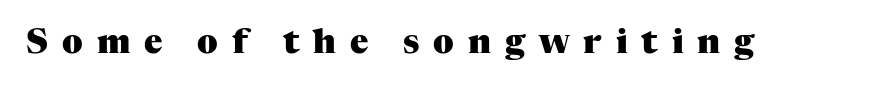
The image shows 34 px heavy serif type, upright; set unusually wide letter spacing (+0.41 em), not underlined; medium stroke contrast and a medium x-height.
